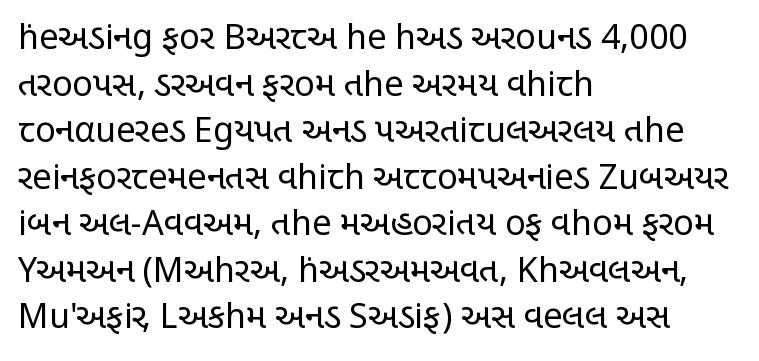
Q: Is the text bold? A: No.
Q: Is the text italic (slanted)? A: No, it is upright.
Q: Is the typeface a serif or a sans-serif typeface? A: Sans-serif.
Q: Is the text underlined? A: No.
Q: How is the paragraph aligned? A: Left-aligned.
Q: Is the spacing between letters normal or unusually wide? A: Normal.
Q: Is the spacing between lines tight, normal or loose? A: Normal.
Q: Width (condensed, normal, or wide)? A: Condensed.
Q: Stroke contrast? A: Low.
Q: x-height? A: Large.
Q: Monospaced? A: No.
